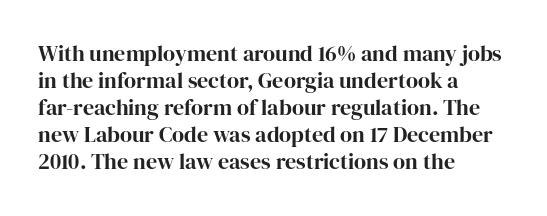
{"italic": "no", "bold": "yes", "underline": "no", "align": "left", "line_spacing_ratio": 1.23, "letter_spacing": "normal", "letter_spacing_em": 0.0, "glyph_px": 22}
